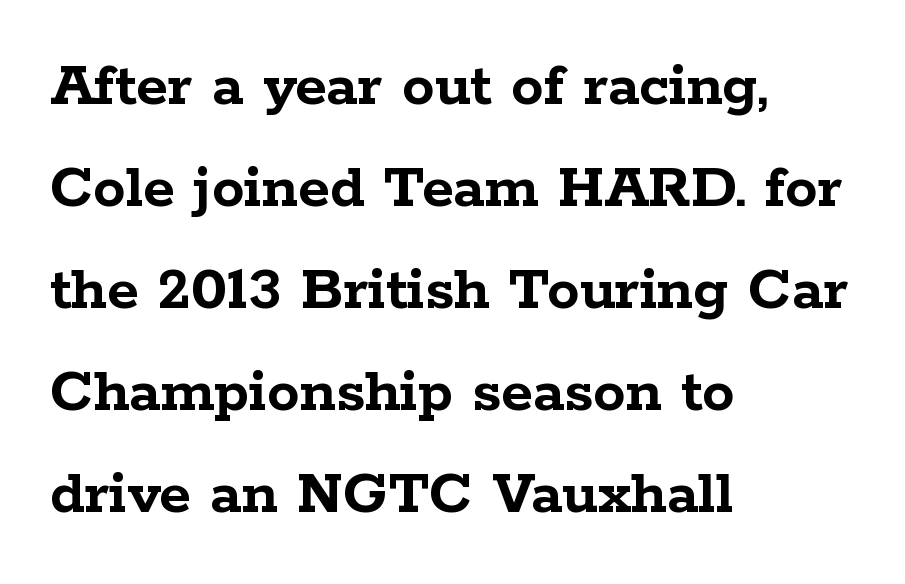
Compared with typical body copy, the letter spacing here is the same. Here the designer chose a conventional face with non-uniform glyph widths. Has an underline been added? It has not. I'd call this a serif setting — the letters wear small feet. You can tell it's not italic because the verticals are truly vertical.
